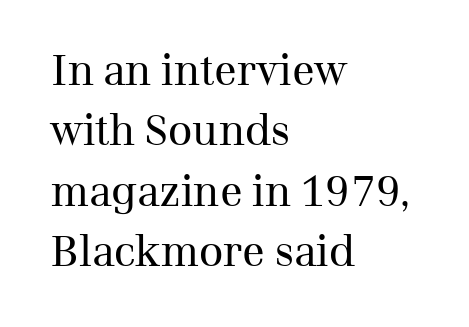
The designer went with a serif here, giving each stem small feet. Leading: standard. A light-to-regular cut is what we see here. A clean baseline with only descenders dipping below it.
